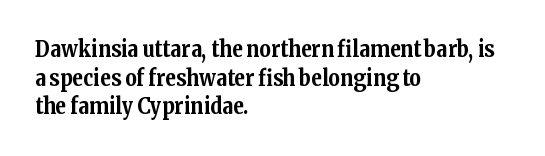
Q: Is the text bold? A: Yes.
Q: Is the text italic (slanted)? A: No, it is upright.
Q: Is the text underlined? A: No.
Q: How is the paragraph aligned? A: Left-aligned.
Q: Is the spacing between letters normal or unusually wide? A: Normal.
Q: Is the spacing between lines tight, normal or loose? A: Normal.
